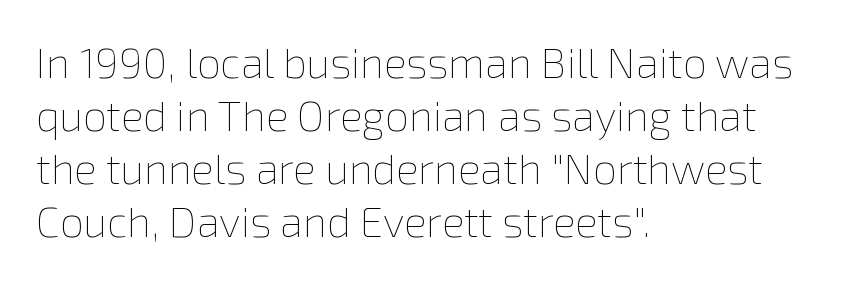
Q: Is the text bold? A: No.
Q: Is the text italic (slanted)? A: No, it is upright.
Q: Is the text underlined? A: No.
Q: How is the paragraph aligned? A: Left-aligned.
Q: Is the spacing between letters normal or unusually wide? A: Normal.
Q: Is the spacing between lines tight, normal or loose? A: Normal.
Q: Width (condensed, normal, or wide)? A: Normal.
Q: Stroke contrast? A: Low.
Q: x-height? A: Medium.
Q: Monospaced? A: No.
